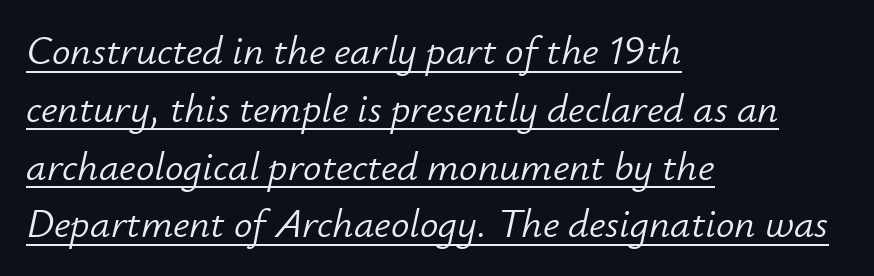
The image shows 41 px light type, italic (leaning right); set left-aligned, normal line spacing (1.41x), normal letter spacing, underlined; low stroke contrast and a small x-height.
